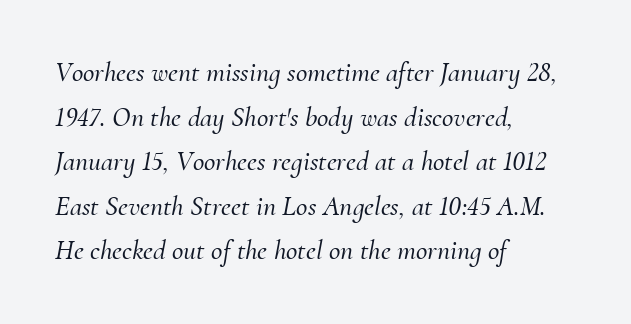
The image shows 28 px serif type, italic (leaning right); set left-aligned, normal line spacing (1.59x), normal letter spacing, not underlined; medium stroke contrast and a small x-height.
